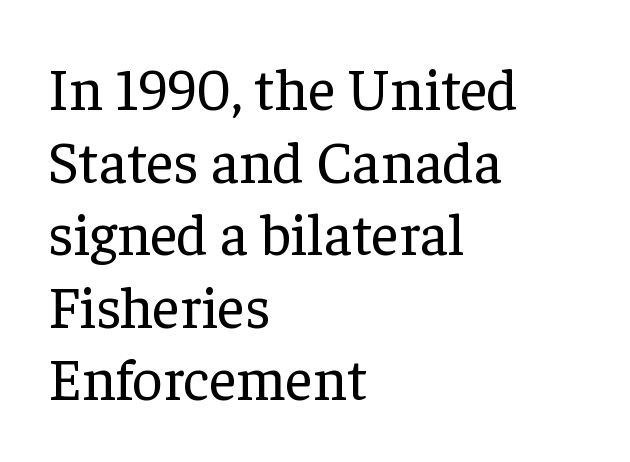
The image shows 59 px regular-weight serif type, upright; set left-aligned, line spacing 1.23x, normal letter spacing, not underlined; low stroke contrast and a medium x-height.
